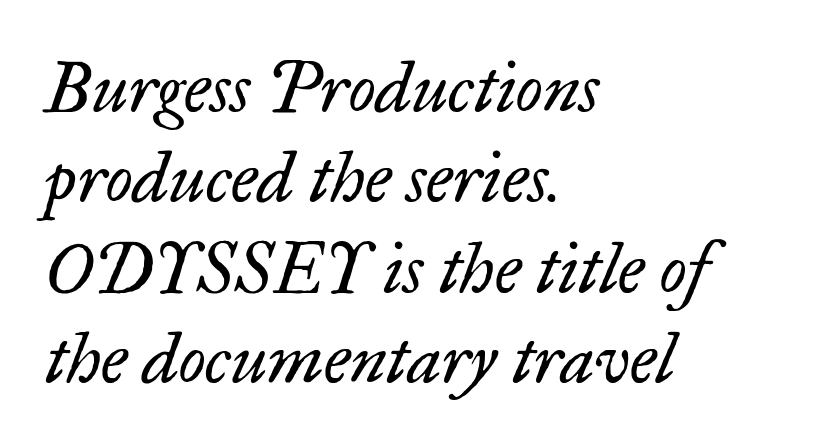
The image shows 70 px regular-weight serif type, italic (leaning right); set left-aligned, normal line spacing (1.29x), normal letter spacing, not underlined; low stroke contrast and a small x-height.
